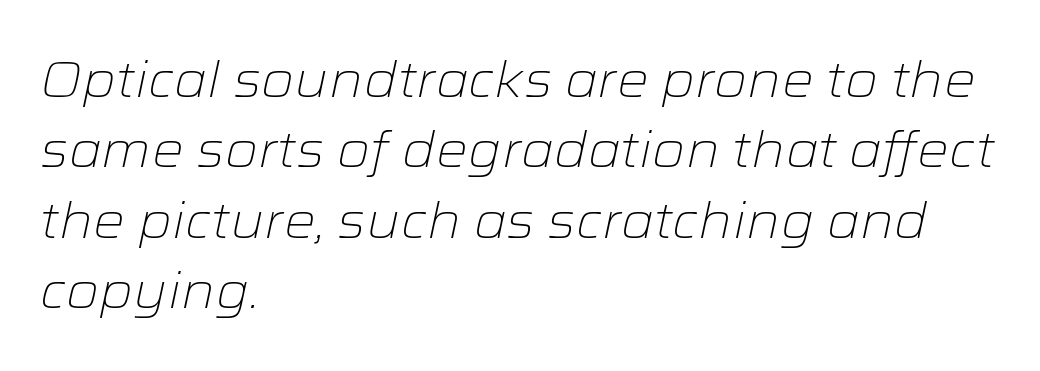
Q: Is the text bold? A: No.
Q: Is the text italic (slanted)? A: Yes, it leans right by about 12 degrees.
Q: Is the text underlined? A: No.
Q: How is the paragraph aligned? A: Left-aligned.
Q: Is the spacing between letters normal or unusually wide? A: Normal.
Q: Is the spacing between lines tight, normal or loose? A: Normal.
Q: Width (condensed, normal, or wide)? A: Wide.
Q: Stroke contrast? A: Low.
Q: x-height? A: Medium.
Q: Monospaced? A: No.
